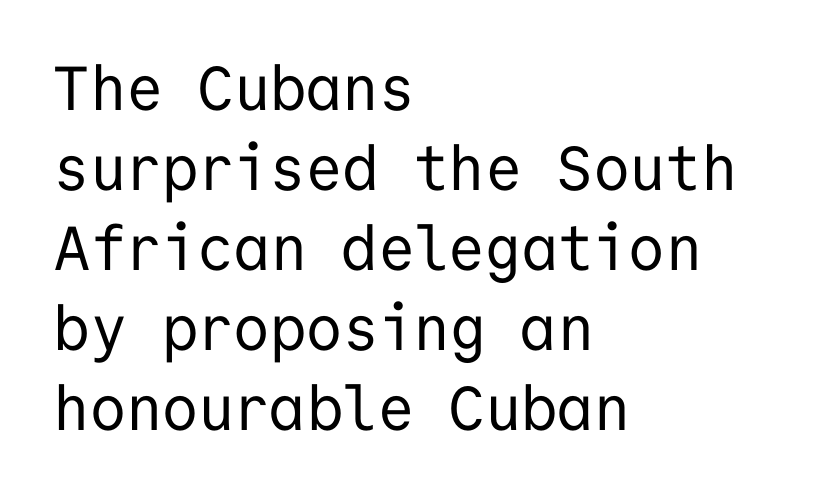
{"serif": "no", "italic": "no", "bold": "no", "weight": "regular", "width": "normal", "stroke_contrast": "low", "x_height": "medium", "monospaced": "yes", "underline": "no", "align": "left", "line_spacing": "normal", "line_spacing_ratio": 1.29, "letter_spacing": "normal", "letter_spacing_em": 0.0, "glyph_px": 62}
